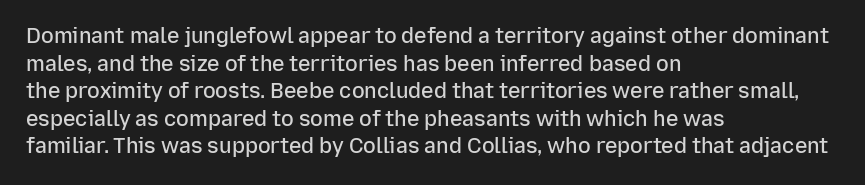
{"italic": "no", "bold": "semi", "underline": "no", "align": "left", "line_spacing": "normal", "line_spacing_ratio": 1.31, "letter_spacing": "normal", "letter_spacing_em": 0.0, "glyph_px": 21}
